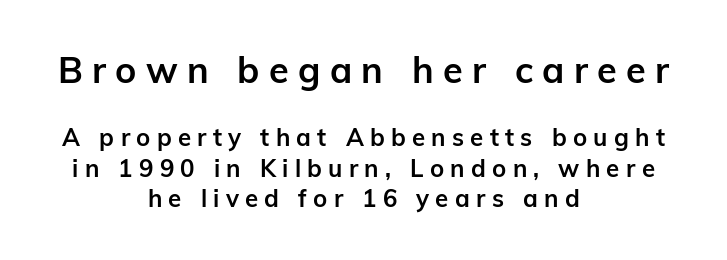
Q: Is the text bold? A: Yes.
Q: Is the text italic (slanted)? A: No, it is upright.
Q: Is the typeface a serif or a sans-serif typeface? A: Sans-serif.
Q: Is the text underlined? A: No.
Q: How is the paragraph aligned? A: Centered.
Q: Is the spacing between letters normal or unusually wide? A: Unusually wide.
Q: Is the spacing between lines tight, normal or loose? A: Normal.
Q: Which block of text is set in a larger size, the first (top) or the second (bottom)? A: The first (top) one.
Q: Width (condensed, normal, or wide)? A: Normal.
Q: Stroke contrast? A: Low.
Q: x-height? A: Medium.
Q: Monospaced? A: No.
